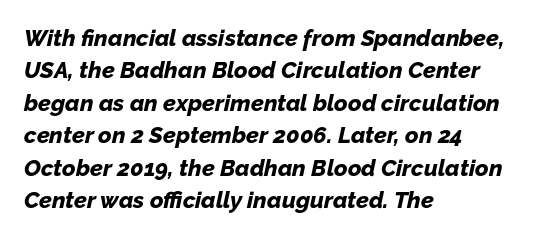
The image shows 23 px bold type, italic (leaning right); set left-aligned, normal line spacing (1.41x), normal letter spacing, not underlined.
